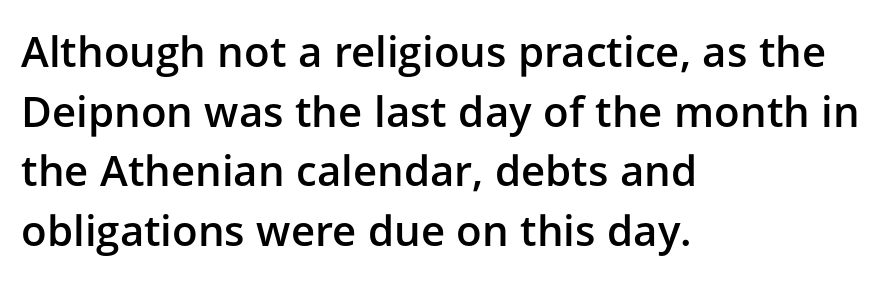
Descenders are the only things crossing below the line. This is roman type, the default non-slanted kind. Serifs: no, the terminals of the letterforms are clean. Caption: multi-line text, flush left, ragged right.
